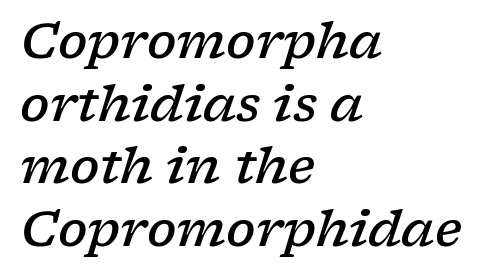
Q: Is the text bold? A: Semi-bold.
Q: Is the text italic (slanted)? A: Yes, it leans right by about 17 degrees.
Q: Is the typeface a serif or a sans-serif typeface? A: Serif.
Q: Is the text underlined? A: No.
Q: How is the paragraph aligned? A: Left-aligned.
Q: Is the spacing between letters normal or unusually wide? A: Normal.
Q: Is the spacing between lines tight, normal or loose? A: Normal.
Q: Width (condensed, normal, or wide)? A: Wide.
Q: Stroke contrast? A: Low.
Q: x-height? A: Medium.
Q: Monospaced? A: No.
